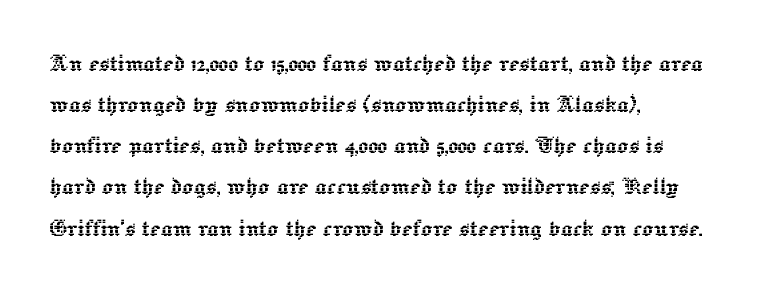
Each letter keeps its own natural width here, so spacing adapts to shape. The rendering uses a moderate line-height, typical for paragraphs. This rendering uses left alignment, leaving the right contour irregular. This sample uses plain, unmodified letter spacing.
